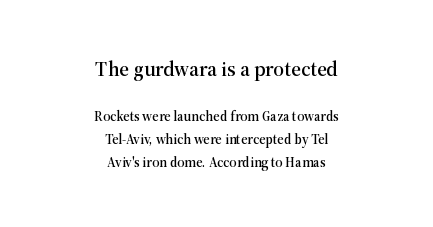
The image shows 21 px text type, upright; set centered, normal line spacing (1.66x), normal letter spacing, not underlined; the first (top) block is 1.5x larger.
